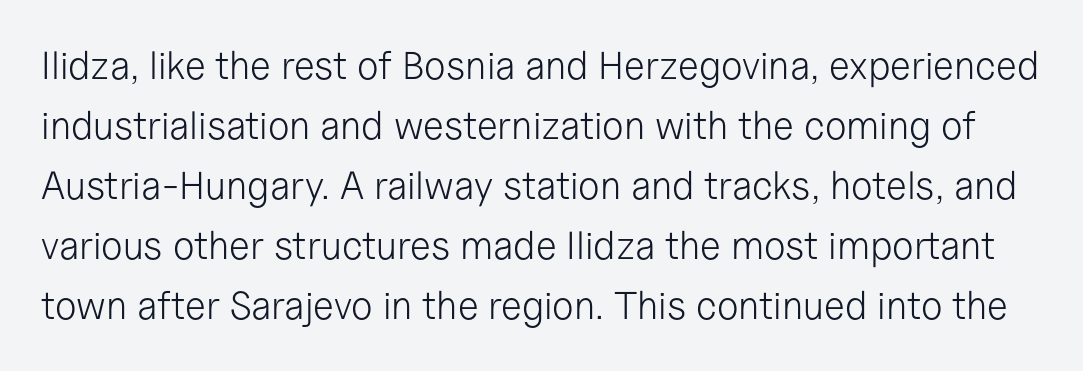
{"serif": "no", "italic": "no", "bold": "no", "weight": "light", "width": "normal", "stroke_contrast": "low", "x_height": "medium", "monospaced": "no", "underline": "no", "line_spacing": "normal", "line_spacing_ratio": 1.54, "letter_spacing": "normal", "letter_spacing_em": 0.0, "glyph_px": 39}
